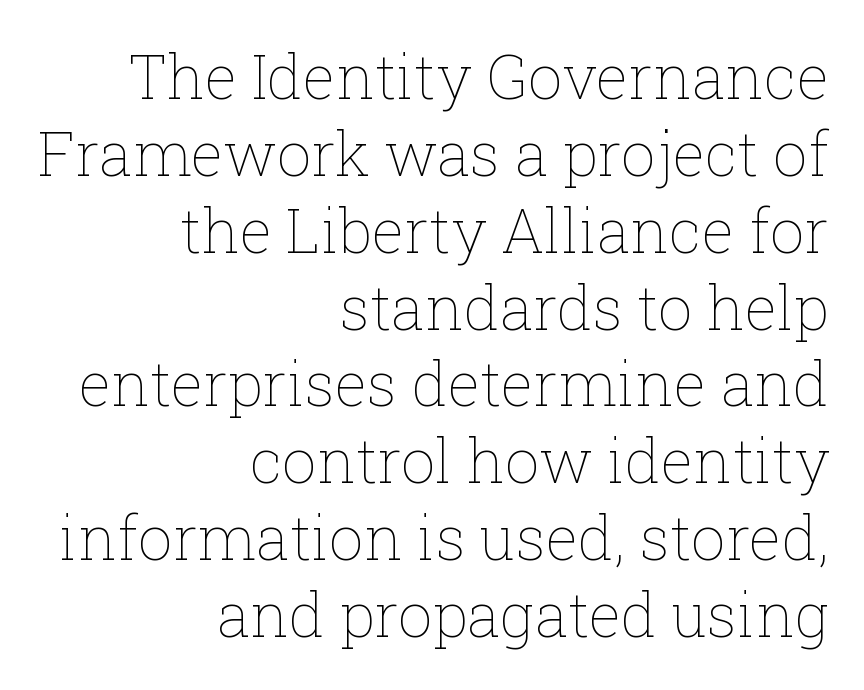
The image shows 61 px thin type, upright; set right-aligned, normal line spacing (1.26x), normal letter spacing, not underlined; low stroke contrast and a medium x-height.
